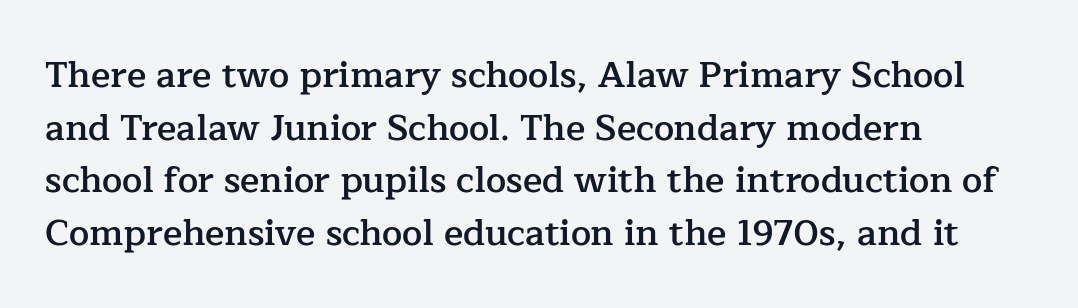
The type is set solid horizontally, with unmodified tracking. Check under the words: just untouched page. This sample keeps an unexceptional amount of space between lines. Regarding serifs, this sample has them.
